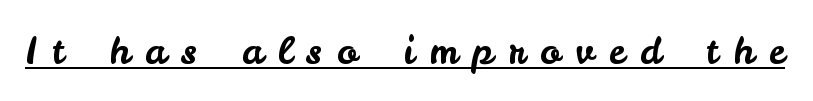
The image shows 37 px sans-serif type; set unusually wide letter spacing (+0.41 em), underlined; low stroke contrast and a small x-height.
